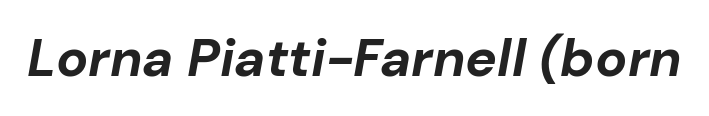
{"italic": "yes", "lean": "right", "slant_degrees": 10, "bold": "yes", "weight": "bold", "width": "normal", "stroke_contrast": "low", "x_height": "medium", "monospaced": "no", "underline": "no", "letter_spacing": "normal", "letter_spacing_em": 0.0, "glyph_px": 53}
